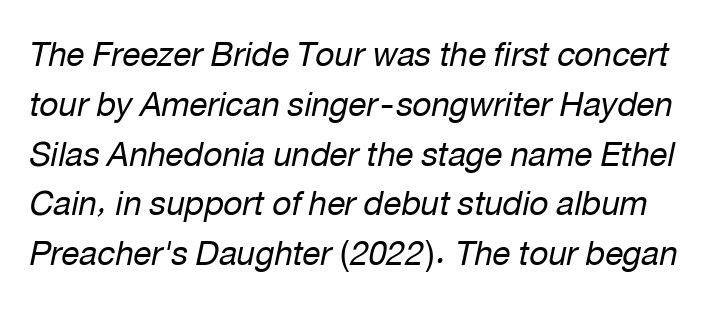
{"italic": "yes", "lean": "right", "slant_degrees": 12, "bold": "no", "weight": "regular", "width": "normal", "stroke_contrast": "low", "x_height": "medium", "monospaced": "no", "underline": "no", "line_spacing": "normal", "line_spacing_ratio": 1.51, "letter_spacing": "normal", "letter_spacing_em": 0.0, "glyph_px": 33}
